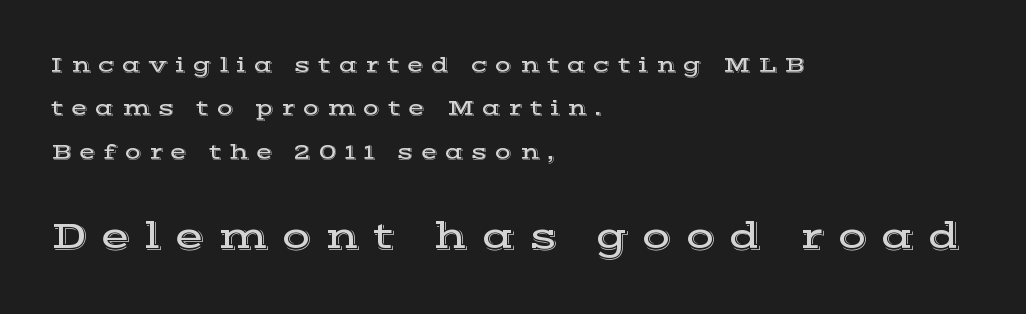
The face used here is proportionally spaced, like ordinary book or web type. Whoever set this chose breathing room over compactness in the vertical rhythm. Reading down the block, your eye returns to a fixed left position each line. Nope, not italic — everything's standing straight. Check under the words: just untouched page. Which of the two is more prominent by size? The second, at the bottom.
